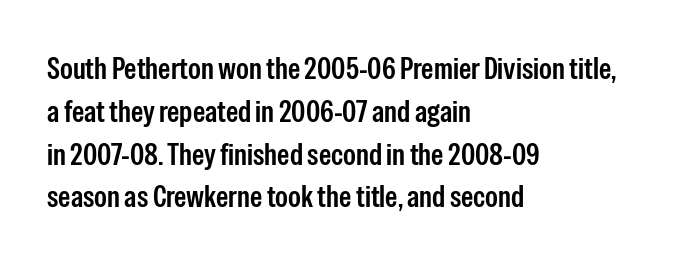
The image shows 31 px condensed sans-serif type, upright; set left-aligned, normal line spacing (1.38x), normal letter spacing, not underlined; low stroke contrast and a medium x-height.
